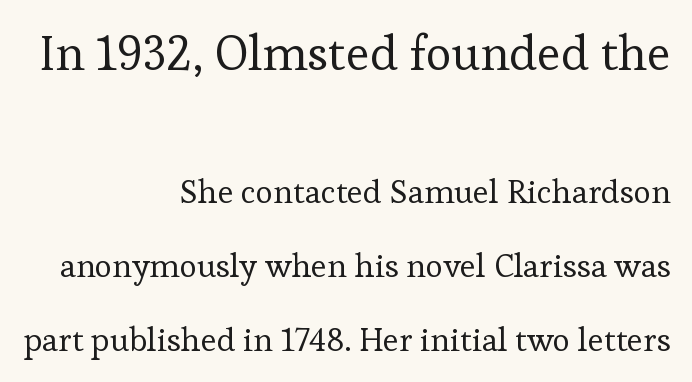
The image shows 49 px regular-weight serif type, upright; set right-aligned, loose line spacing (2.24x), normal letter spacing, not underlined; the first (top) block is 1.48x larger; low stroke contrast and a medium x-height.
